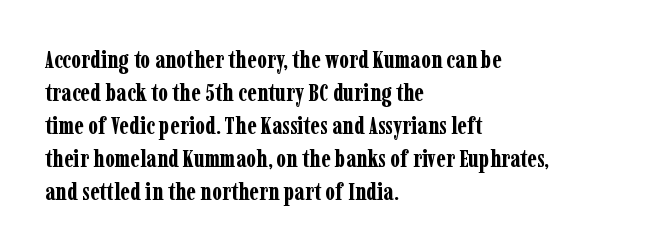
These lines keep a tight, regular rhythm from letter to letter. Heavy-handed strokes throughout: this text is bold. A normal amount of white space separates one row of letters from the next. The font's upright variant was chosen for this text. The string is rendered with underlining switched off. Which margin do the lines hug? The left one — the right edge is uneven.
